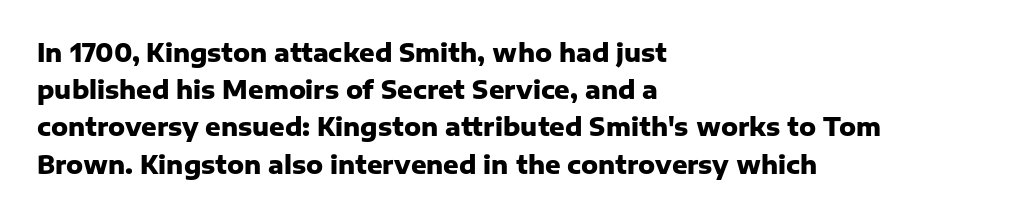
{"italic": "no", "bold": "yes", "underline": "no", "align": "left", "line_spacing": "normal", "line_spacing_ratio": 1.55, "letter_spacing": "normal", "letter_spacing_em": 0.0, "glyph_px": 24}
